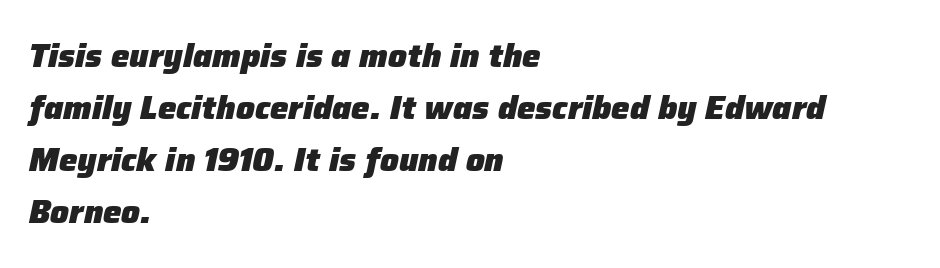
Line beginnings align vertically; line endings do not. You'd pick this weight for a headline — it's a proper bold. Short note: letters normally spaced. Characters are canted at an angle relative to the baseline's perpendicular. Each letter keeps its own natural width here, so spacing adapts to shape.
